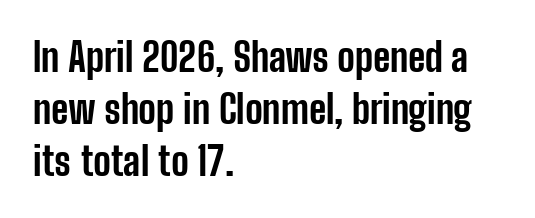
{"serif": "no", "italic": "no", "bold": "yes", "weight": "bold", "width": "condensed", "stroke_contrast": "low", "x_height": "medium", "monospaced": "no", "underline": "no", "align": "left", "line_spacing": "normal", "line_spacing_ratio": 1.33, "letter_spacing": "normal", "letter_spacing_em": 0.0, "glyph_px": 39}
